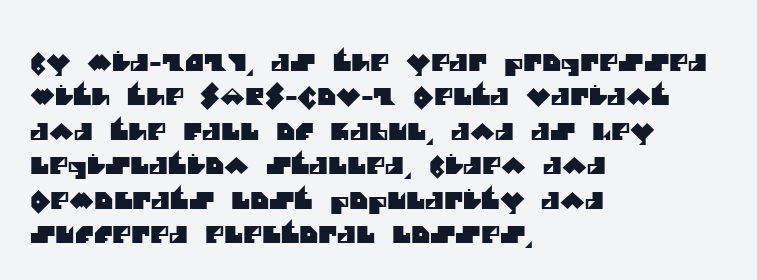
The image shows 23 px text type; set left-aligned, normal line spacing (1.5x), normal letter spacing, not underlined.
